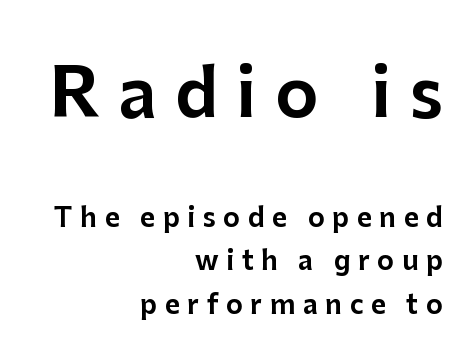
Q: Is the text italic (slanted)? A: No, it is upright.
Q: Is the typeface a serif or a sans-serif typeface? A: Sans-serif.
Q: Is the text underlined? A: No.
Q: How is the paragraph aligned? A: Right-aligned.
Q: Is the spacing between letters normal or unusually wide? A: Unusually wide.
Q: Is the spacing between lines tight, normal or loose? A: Normal.
Q: Which block of text is set in a larger size, the first (top) or the second (bottom)? A: The first (top) one.
Q: Width (condensed, normal, or wide)? A: Normal.
Q: Stroke contrast? A: Low.
Q: x-height? A: Medium.
Q: Monospaced? A: No.
